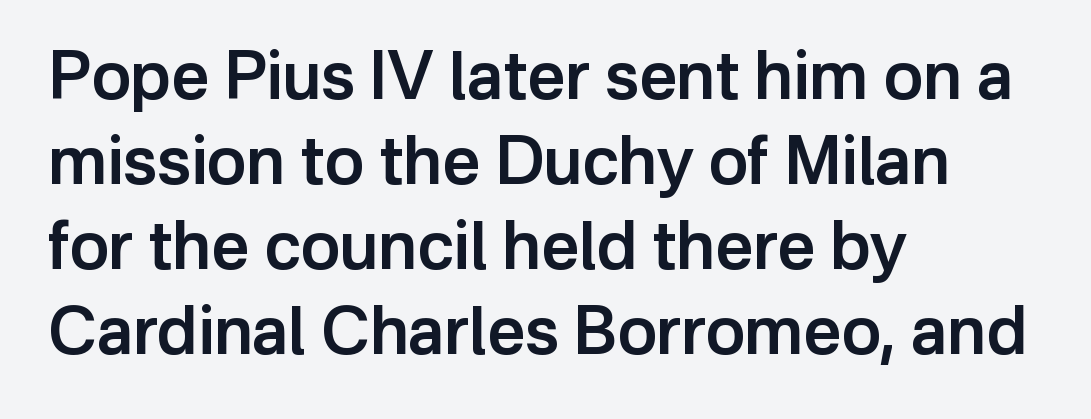
Q: Is the text bold? A: Semi-bold.
Q: Is the text italic (slanted)? A: No, it is upright.
Q: Is the typeface a serif or a sans-serif typeface? A: Sans-serif.
Q: Is the text underlined? A: No.
Q: How is the paragraph aligned? A: Left-aligned.
Q: Is the spacing between letters normal or unusually wide? A: Normal.
Q: Is the spacing between lines tight, normal or loose? A: Normal.
Q: Width (condensed, normal, or wide)? A: Normal.
Q: Stroke contrast? A: Low.
Q: x-height? A: Medium.
Q: Monospaced? A: No.
